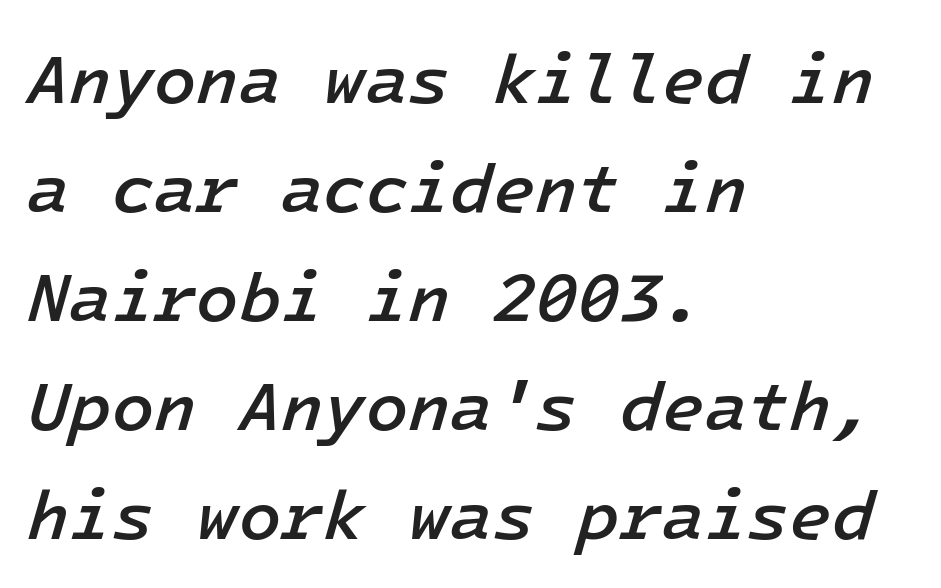
The image shows 69 px semibold type, italic (leaning right); set left-aligned, normal line spacing (1.58x), normal letter spacing, not underlined; low stroke contrast and a medium x-height.
